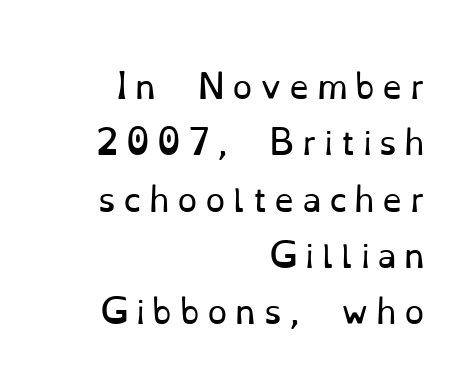
Q: Is the text bold? A: No.
Q: Is the text italic (slanted)? A: No, it is upright.
Q: Is the typeface a serif or a sans-serif typeface? A: Serif.
Q: Is the text underlined? A: No.
Q: How is the paragraph aligned? A: Right-aligned.
Q: Is the spacing between letters normal or unusually wide? A: Unusually wide.
Q: Width (condensed, normal, or wide)? A: Normal.
Q: Stroke contrast? A: Low.
Q: x-height? A: Small.
Q: Monospaced? A: No.
